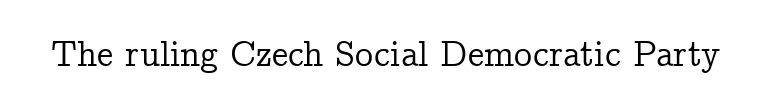
Here the designer chose a conventional face with non-uniform glyph widths. The axis of the letterforms is exactly vertical. The glyphs are unaccompanied by any horizontal stroke below them. The type family on display is of the serif kind. The letters sit at their default tracking, neither squeezed nor spread.
